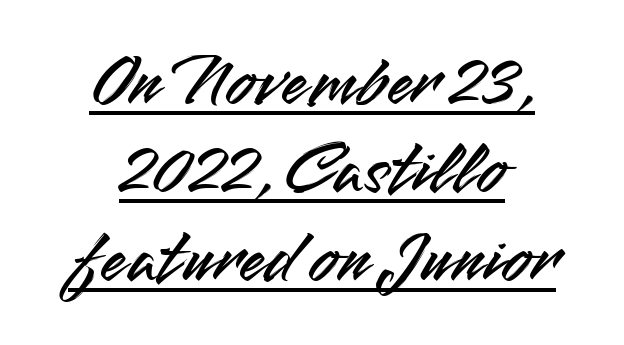
{"serif": "no", "width": "normal", "stroke_contrast": "medium", "x_height": "small", "monospaced": "no", "underline": "yes", "align": "center", "line_spacing_ratio": 1.18, "letter_spacing": "normal", "letter_spacing_em": 0.0, "glyph_px": 75}
